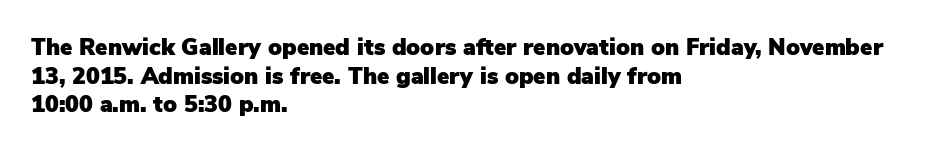
The image shows 23 px text type, upright; set left-aligned, normal line spacing (1.25x), normal letter spacing, not underlined.
